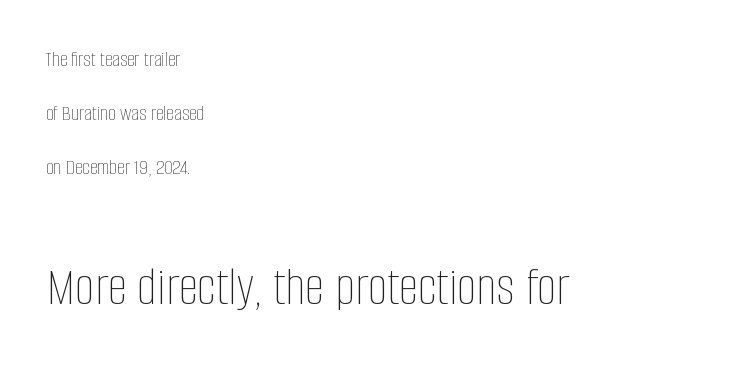
{"italic": "no", "bold": "no", "weight": "thin", "width": "condensed", "stroke_contrast": "low", "x_height": "large", "monospaced": "no", "underline": "no", "align": "left", "line_spacing": "loose", "line_spacing_ratio": 2.46, "letter_spacing": "normal", "letter_spacing_em": 0.0, "larger_block": "second", "size_ratio": 2.55, "glyph_px": 56}
